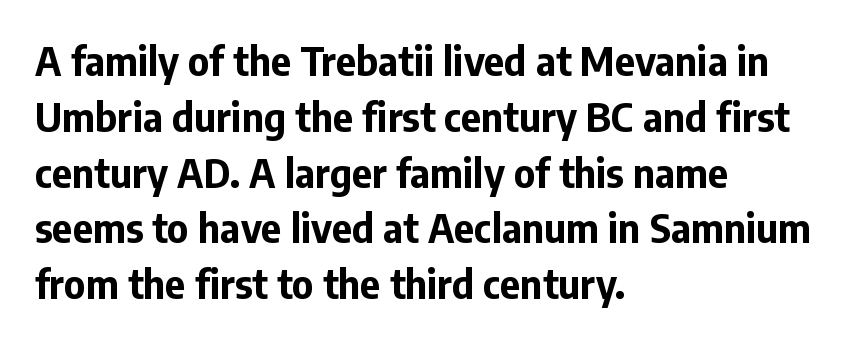
Q: Is the text bold? A: Yes.
Q: Is the text italic (slanted)? A: No, it is upright.
Q: Is the typeface a serif or a sans-serif typeface? A: Sans-serif.
Q: Is the text underlined? A: No.
Q: How is the paragraph aligned? A: Left-aligned.
Q: Is the spacing between letters normal or unusually wide? A: Normal.
Q: Is the spacing between lines tight, normal or loose? A: Normal.
Q: Width (condensed, normal, or wide)? A: Normal.
Q: Stroke contrast? A: Low.
Q: x-height? A: Medium.
Q: Monospaced? A: No.
